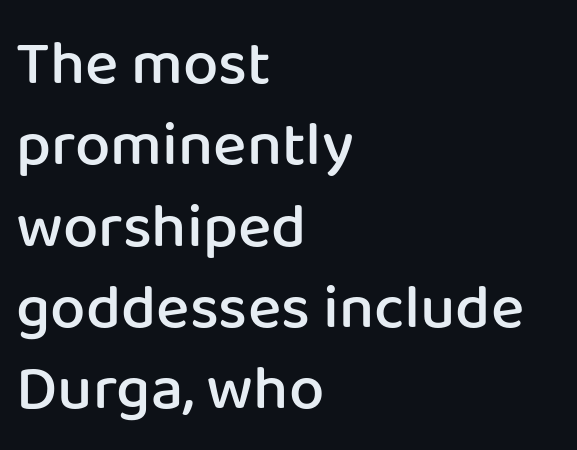
{"serif": "no", "italic": "no", "bold": "semi", "weight": "semibold", "width": "normal", "stroke_contrast": "low", "x_height": "medium", "monospaced": "no", "underline": "no", "align": "left", "line_spacing": "normal", "line_spacing_ratio": 1.29, "letter_spacing": "normal", "letter_spacing_em": 0.0, "glyph_px": 63}
